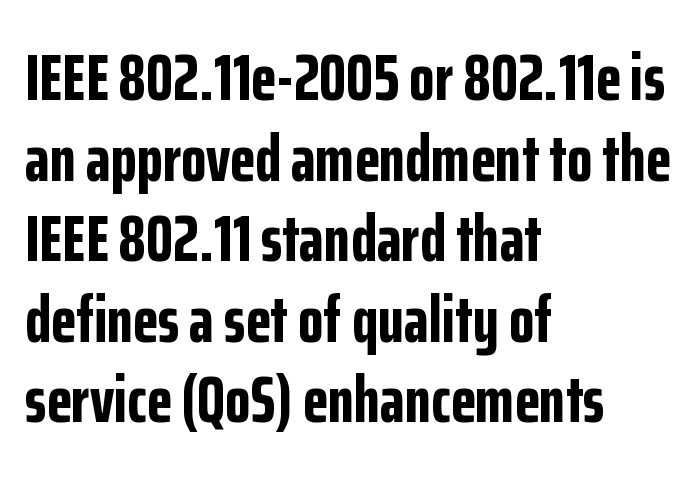
The sample has been set heavy, in full bold. The passage shown is typeset with a sans-serif family. Layout note: lines flush left. Here the designer chose a conventional face with non-uniform glyph widths. In terms of posture, this sample is upright. Nobody touched the tracking dial on this one.
